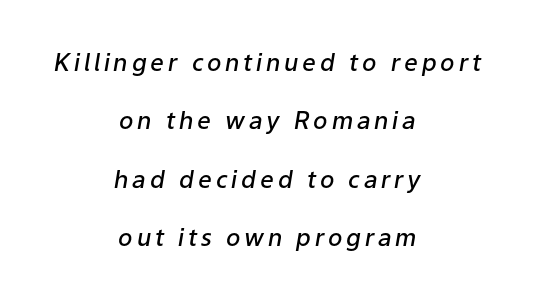
Q: Is the text bold? A: Semi-bold.
Q: Is the text italic (slanted)? A: Yes, it leans right by about 9 degrees.
Q: Is the text underlined? A: No.
Q: How is the paragraph aligned? A: Centered.
Q: Is the spacing between lines tight, normal or loose? A: Loose.
